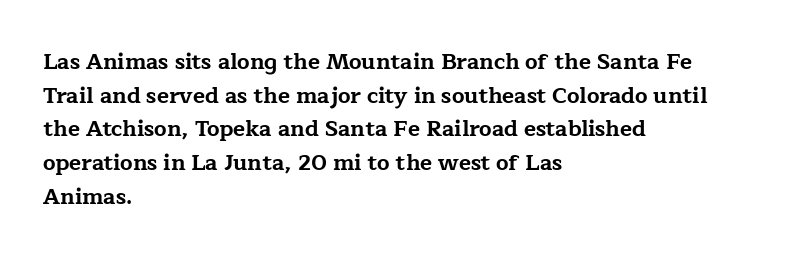
Q: Is the text bold? A: Yes.
Q: Is the text italic (slanted)? A: No, it is upright.
Q: Is the text underlined? A: No.
Q: How is the paragraph aligned? A: Left-aligned.
Q: Is the spacing between letters normal or unusually wide? A: Normal.
Q: Is the spacing between lines tight, normal or loose? A: Normal.
